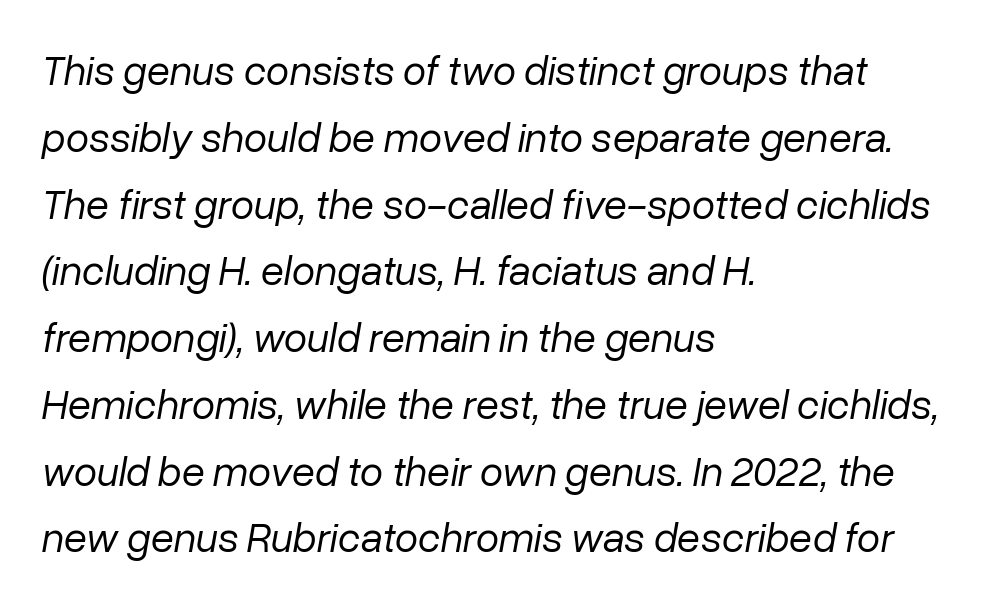
The image shows 42 px regular-weight type, italic (leaning right); set left-aligned, normal line spacing (1.59x), normal letter spacing, not underlined; low stroke contrast and a medium x-height.
